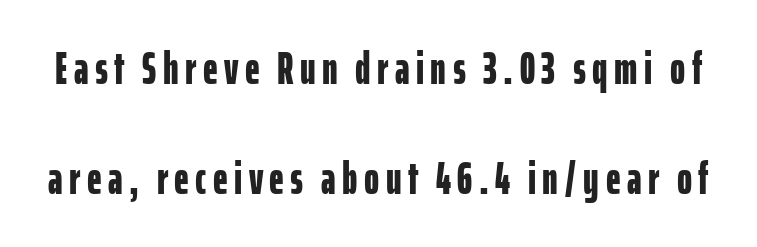
{"serif": "no", "italic": "no", "bold": "yes", "weight": "bold", "width": "condensed", "stroke_contrast": "low", "x_height": "medium", "monospaced": "no", "underline": "no", "line_spacing": "loose", "line_spacing_ratio": 2.4, "glyph_px": 46}
